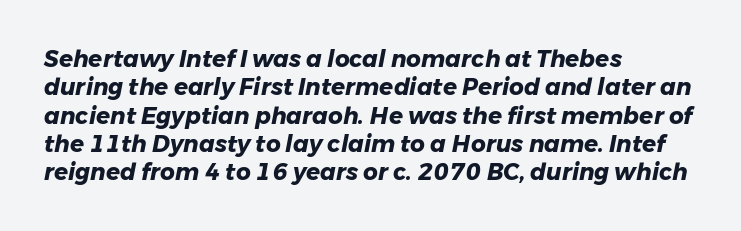
The image shows 23 px bold type, italic (leaning right); set left-aligned, line spacing 1.23x, normal letter spacing, not underlined.
